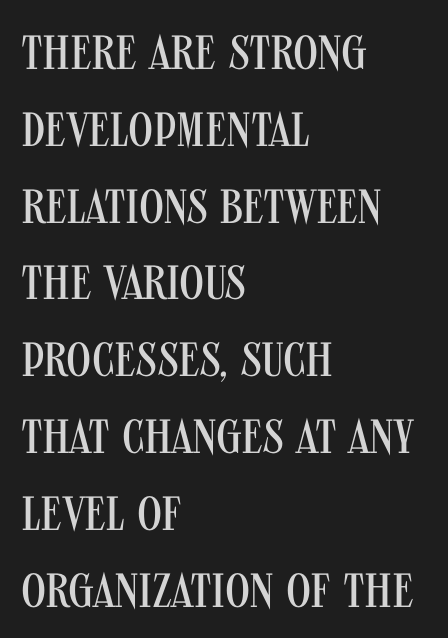
{"serif": "no", "italic": "no", "bold": "no", "weight": "regular", "width": "condensed", "stroke_contrast": "medium", "x_height": "large", "monospaced": "no", "underline": "no", "align": "left", "line_spacing": "normal", "line_spacing_ratio": 1.6, "letter_spacing": "normal", "letter_spacing_em": 0.0, "glyph_px": 48}
